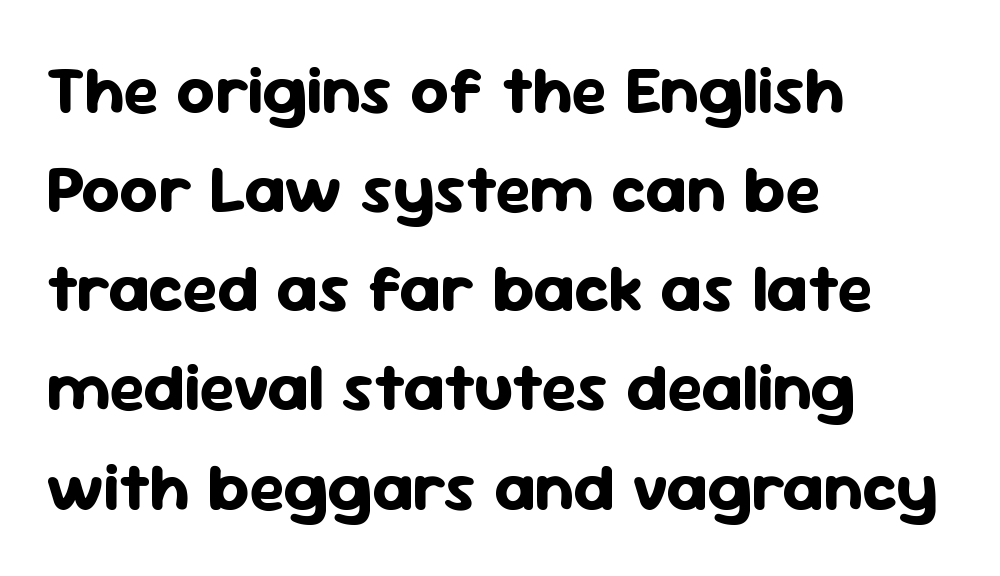
Q: Is the text bold? A: Yes.
Q: Is the text italic (slanted)? A: No, it is upright.
Q: Is the typeface a serif or a sans-serif typeface? A: Sans-serif.
Q: Is the text underlined? A: No.
Q: How is the paragraph aligned? A: Left-aligned.
Q: Is the spacing between letters normal or unusually wide? A: Normal.
Q: Is the spacing between lines tight, normal or loose? A: Normal.
Q: Width (condensed, normal, or wide)? A: Normal.
Q: Stroke contrast? A: Low.
Q: x-height? A: Medium.
Q: Monospaced? A: No.
